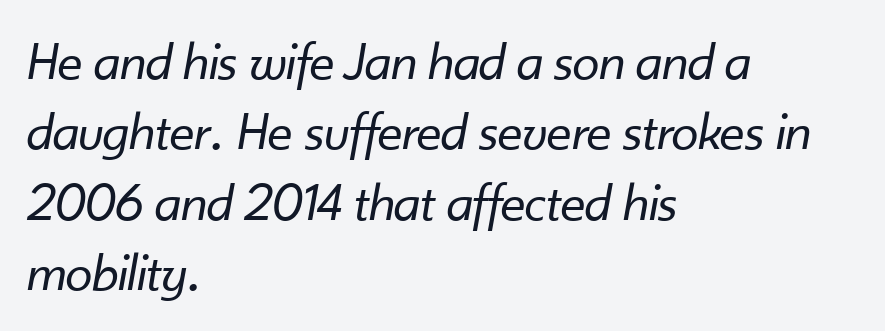
Q: Is the text bold? A: No.
Q: Is the text italic (slanted)? A: Yes, it leans right by about 10 degrees.
Q: Is the text underlined? A: No.
Q: How is the paragraph aligned? A: Left-aligned.
Q: Is the spacing between letters normal or unusually wide? A: Normal.
Q: Is the spacing between lines tight, normal or loose? A: Normal.
Q: Width (condensed, normal, or wide)? A: Normal.
Q: Stroke contrast? A: Low.
Q: x-height? A: Small.
Q: Monospaced? A: No.
